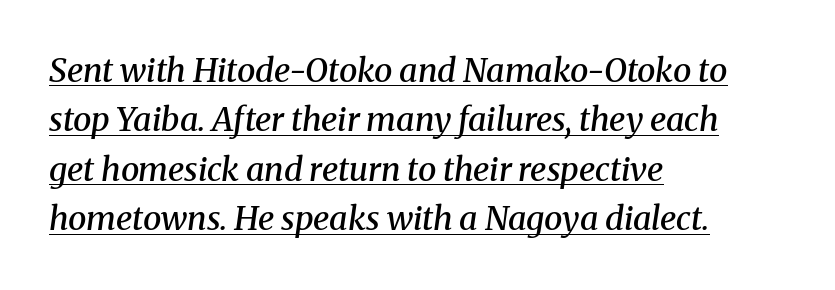
{"serif": "yes", "italic": "yes", "lean": "right", "slant_degrees": 8, "bold": "semi", "weight": "semibold", "width": "normal", "stroke_contrast": "medium", "x_height": "medium", "monospaced": "no", "underline": "yes", "align": "left", "line_spacing": "normal", "line_spacing_ratio": 1.5, "letter_spacing": "normal", "letter_spacing_em": 0.0, "glyph_px": 33}
